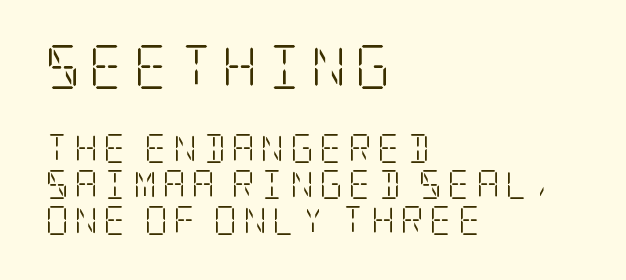
Does the type have serifs? Yes, each stem ends in a small foot. The setting favours the left margin, as ordinary paragraphs usually do. The rendering shrinks the type as you move from the upper chunk to the lower. The cut favours lightness, reaching ordinary text weight at its darkest.
